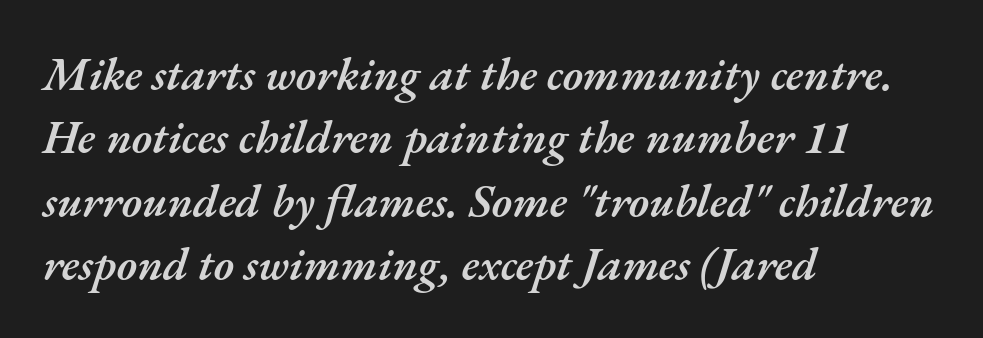
The image shows 46 px semibold type, italic (leaning right); set left-aligned, normal line spacing (1.38x), normal letter spacing, not underlined; medium stroke contrast and a small x-height.
